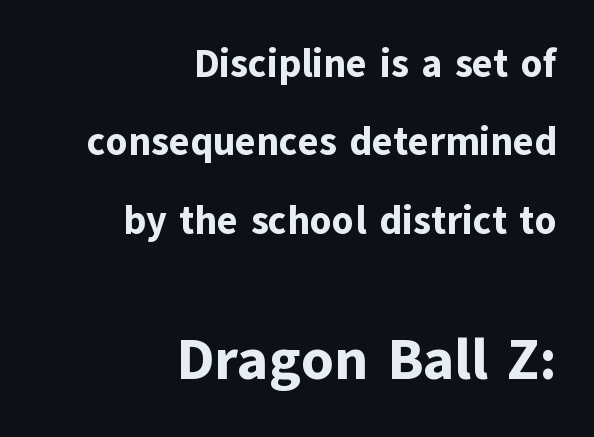
Quick note: not italic, upright. Compare the two chunks: the lower has the greater cap height. Leftover space on each line is placed entirely before the opening word. I'd call this a sans setting — the letters go barefoot. Each row of text sits above clean, open space.
